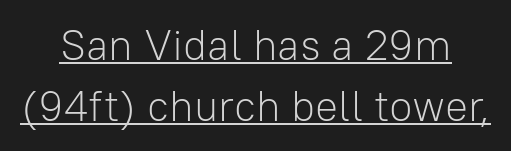
{"serif": "no", "italic": "no", "bold": "no", "weight": "light", "width": "normal", "stroke_contrast": "low", "x_height": "medium", "monospaced": "no", "underline": "yes", "align": "center", "line_spacing": "normal", "line_spacing_ratio": 1.42, "letter_spacing": "normal", "letter_spacing_em": 0.0, "glyph_px": 43}
